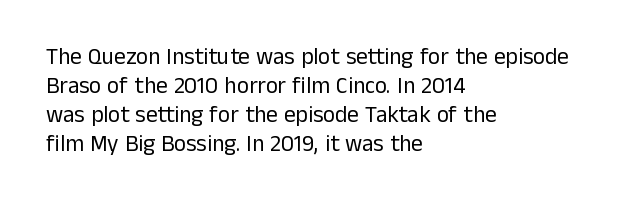
Q: Is the text bold? A: No.
Q: Is the text italic (slanted)? A: No, it is upright.
Q: Is the text underlined? A: No.
Q: How is the paragraph aligned? A: Left-aligned.
Q: Is the spacing between letters normal or unusually wide? A: Normal.
Q: Is the spacing between lines tight, normal or loose? A: Normal.
